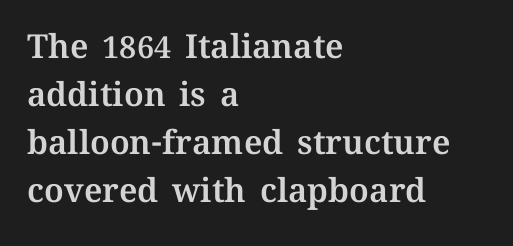
This sample keeps an unexceptional amount of space between lines. The setting favours the left margin, as ordinary paragraphs usually do. Posture: vertical. Words float on clear page, feet unadorned. The letters advance in unequal steps, a hallmark of proportional type.
